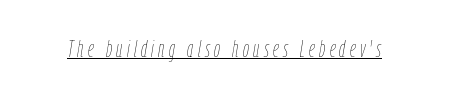
{"italic": "yes", "lean": "right", "slant_degrees": 9, "bold": "no", "underline": "yes", "glyph_px": 24}
